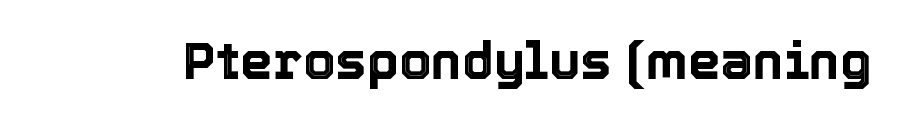
Q: Is the text italic (slanted)? A: No, it is upright.
Q: Is the text underlined? A: No.
Q: Is the spacing between letters normal or unusually wide? A: Normal.
Q: Width (condensed, normal, or wide)? A: Normal.
Q: x-height? A: Medium.
Q: Monospaced? A: No.
